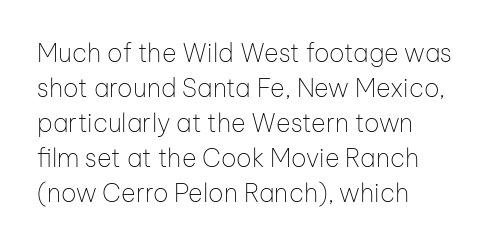
Nobody drew a line under any word here. The passage is arranged the way most books set body copy — flush left. Is the stroke heavy? The answer is a plain regular-or-lighter. Nobody touched the tracking dial on this one. A roman cut, with each character standing at attention. The space between consecutive lines is moderate.
